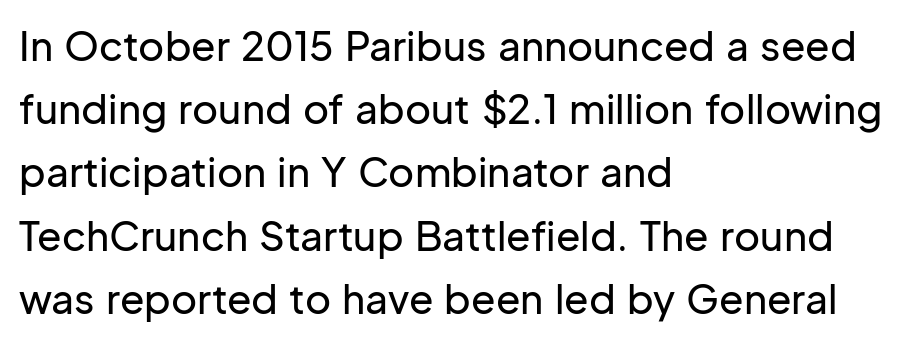
The image shows 40 px sans-serif type, upright; set left-aligned, normal line spacing (1.58x), normal letter spacing, not underlined; low stroke contrast and a medium x-height.
